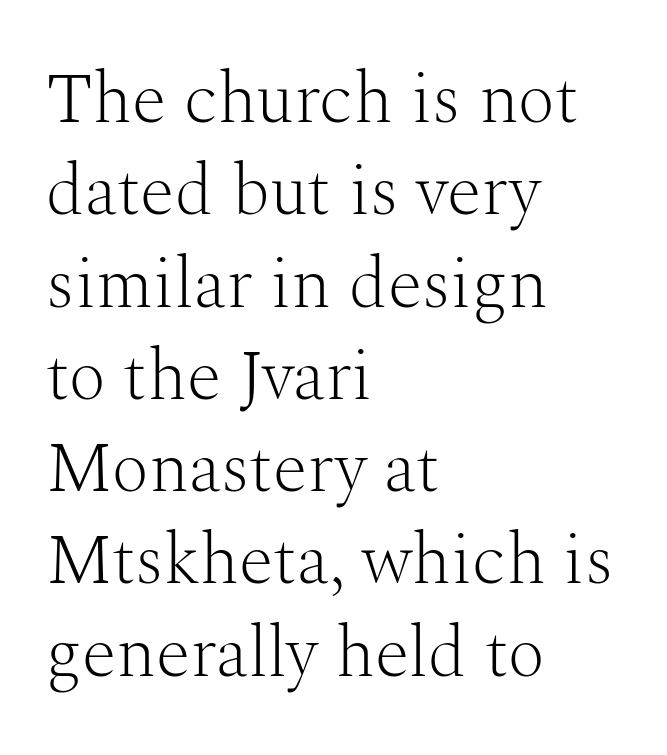
Q: Is the text bold? A: No.
Q: Is the text italic (slanted)? A: No, it is upright.
Q: Is the typeface a serif or a sans-serif typeface? A: Serif.
Q: Is the text underlined? A: No.
Q: How is the paragraph aligned? A: Left-aligned.
Q: Is the spacing between letters normal or unusually wide? A: Normal.
Q: Is the spacing between lines tight, normal or loose? A: Normal.
Q: Width (condensed, normal, or wide)? A: Normal.
Q: Stroke contrast? A: Medium.
Q: x-height? A: Medium.
Q: Monospaced? A: No.
